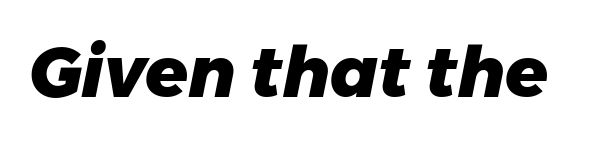
The image shows 70 px heavy type, italic (leaning right); set normal letter spacing, not underlined; low stroke contrast and a medium x-height.
